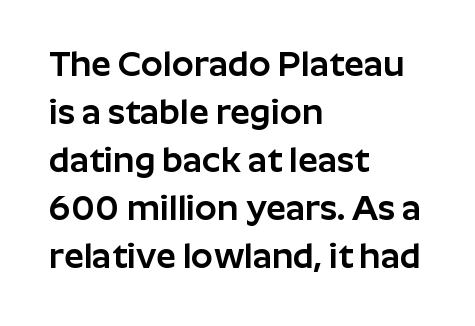
Q: Is the text italic (slanted)? A: No, it is upright.
Q: Is the typeface a serif or a sans-serif typeface? A: Sans-serif.
Q: Is the text underlined? A: No.
Q: How is the paragraph aligned? A: Left-aligned.
Q: Is the spacing between letters normal or unusually wide? A: Normal.
Q: Is the spacing between lines tight, normal or loose? A: Normal.
Q: Width (condensed, normal, or wide)? A: Normal.
Q: Stroke contrast? A: Low.
Q: x-height? A: Medium.
Q: Monospaced? A: No.
